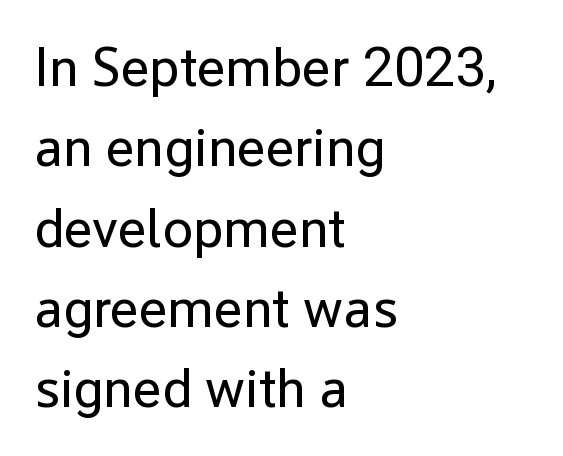
Honestly, the row spacing looks completely unremarkable. These lines are rendered in a variable-pitch font. The strokes are not fattened; the text isn't bold. Letterform terminals end flat and unadorned throughout the passage. Beneath every word, the page is bare.
